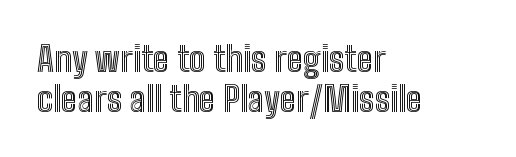
Here the designer chose a conventional face with non-uniform glyph widths. This sample is left-justified, so line endings fall wherever the words run out. The typography opts for an upright posture over an oblique one. The block of text is dense from top to bottom, with scant space between rows.
